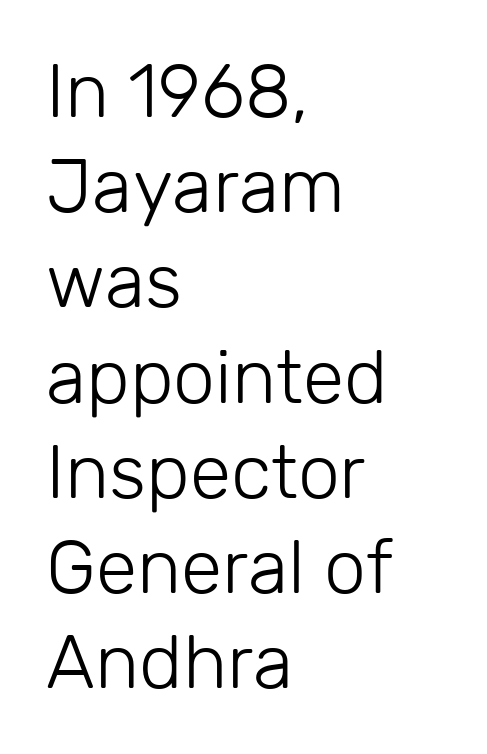
Q: Is the text bold? A: No.
Q: Is the text italic (slanted)? A: No, it is upright.
Q: Is the typeface a serif or a sans-serif typeface? A: Sans-serif.
Q: Is the text underlined? A: No.
Q: How is the paragraph aligned? A: Left-aligned.
Q: Is the spacing between letters normal or unusually wide? A: Normal.
Q: Is the spacing between lines tight, normal or loose? A: Normal.
Q: Width (condensed, normal, or wide)? A: Normal.
Q: Stroke contrast? A: Low.
Q: x-height? A: Medium.
Q: Monospaced? A: No.
